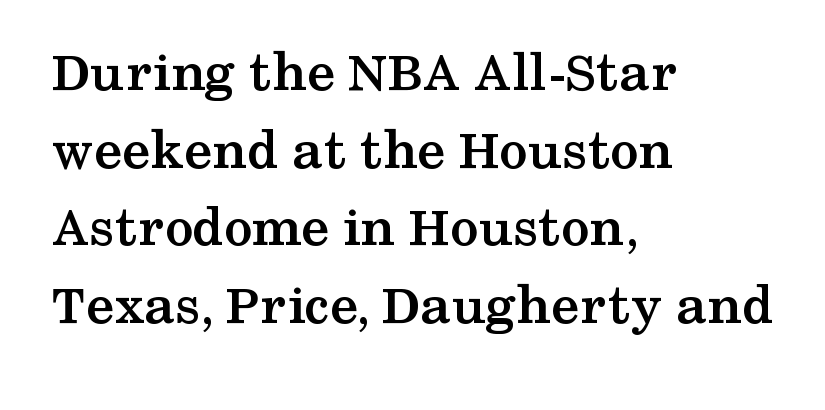
{"serif": "yes", "italic": "no", "bold": "yes", "weight": "semibold", "width": "wide", "stroke_contrast": "medium", "x_height": "medium", "monospaced": "no", "underline": "no", "align": "left", "line_spacing": "normal", "line_spacing_ratio": 1.36, "letter_spacing": "normal", "letter_spacing_em": 0.0, "glyph_px": 57}
